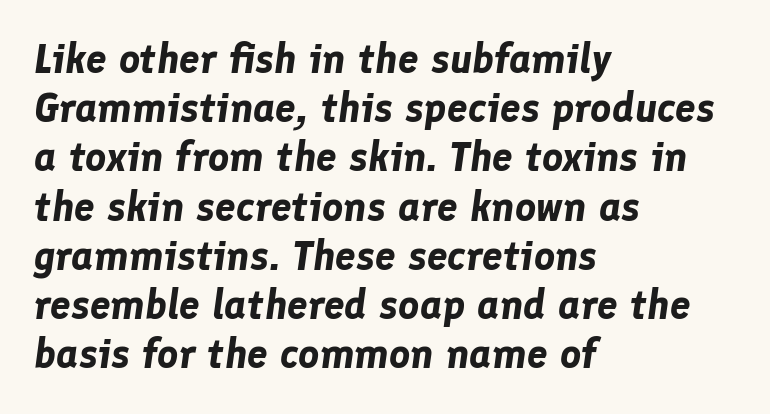
The image shows 41 px bold type, italic (leaning right); set left-aligned, line spacing 1.2x, normal letter spacing, not underlined; low stroke contrast and a medium x-height.
